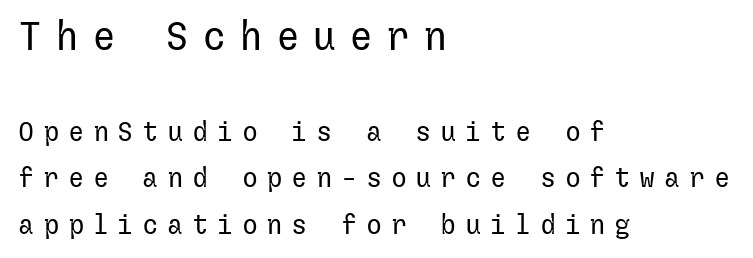
Q: Is the text bold? A: No.
Q: Is the text italic (slanted)? A: No, it is upright.
Q: Is the typeface a serif or a sans-serif typeface? A: Sans-serif.
Q: Is the text underlined? A: No.
Q: How is the paragraph aligned? A: Left-aligned.
Q: Is the spacing between letters normal or unusually wide? A: Unusually wide.
Q: Which block of text is set in a larger size, the first (top) or the second (bottom)? A: The first (top) one.
Q: Width (condensed, normal, or wide)? A: Normal.
Q: Stroke contrast? A: Low.
Q: x-height? A: Medium.
